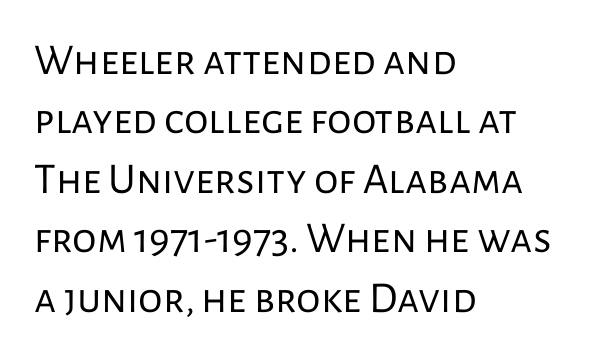
{"serif": "no", "italic": "no", "bold": "no", "weight": "regular", "width": "normal", "stroke_contrast": "low", "x_height": "medium", "monospaced": "no", "underline": "no", "align": "left", "line_spacing": "normal", "line_spacing_ratio": 1.35, "letter_spacing": "normal", "letter_spacing_em": 0.0, "glyph_px": 44}
